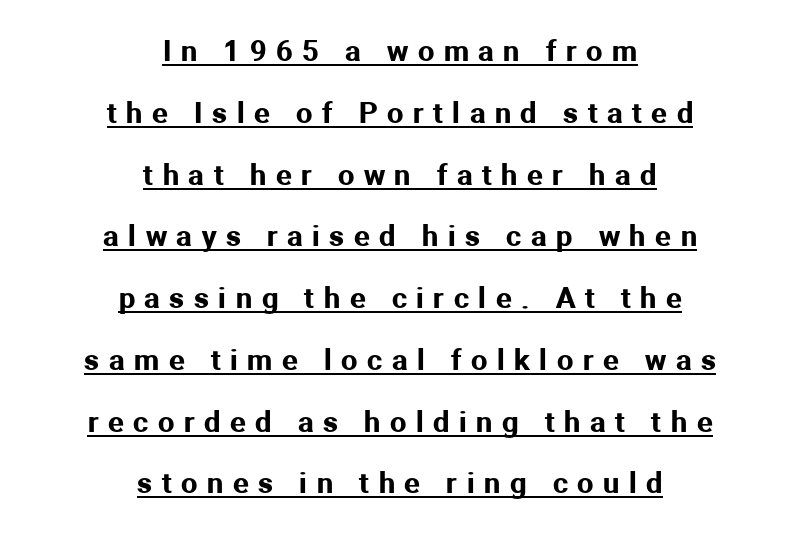
The line texture is sparse and dotted thanks to wide tracking. Quick note: interline space is abundant. The rendering uses natural spacing where letterforms have individual widths. Grotesque or geometric, the face here clearly has no serifs. These lines are centered, leaving both edges ragged.
